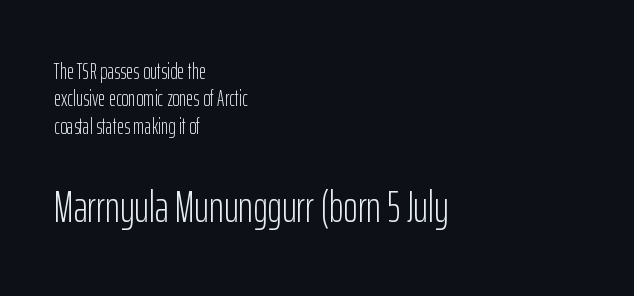
{"serif": "no", "italic": "no", "bold": "no", "weight": "light", "width": "condensed", "stroke_contrast": "low", "x_height": "medium", "monospaced": "no", "underline": "no", "align": "left", "line_spacing": "normal", "line_spacing_ratio": 1.25, "letter_spacing": "normal", "letter_spacing_em": 0.0, "larger_block": "second", "size_ratio": 2.0, "glyph_px": 44}
